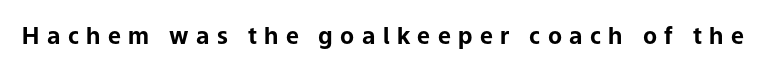
The axis of the letterforms is exactly vertical. Anything drawn beneath the words? Only blank space. Students, this is bold: see how much ink each stroke carries. What stands out about the letter spacing? Its width — letters are far apart.
